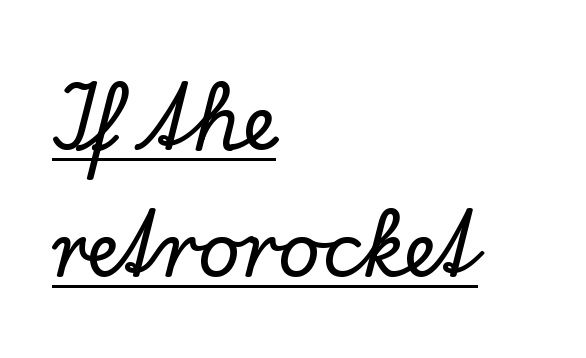
Whoever set this chose a conventional vertical rhythm. You could not count columns in this text — the font is proportionally spaced. The letterforms sit shoulder to shoulder at normal distance. Line beginnings align vertically; line endings do not. Observe the serifs anchoring each vertical stroke in this sample.
